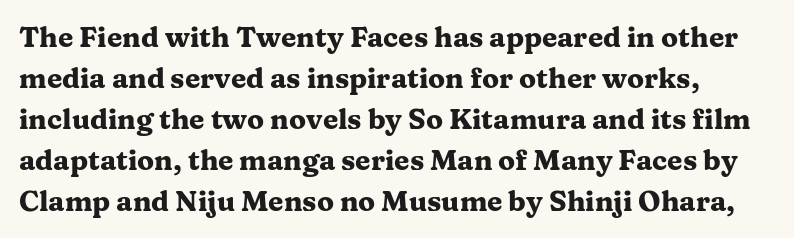
Q: Is the text bold? A: Yes.
Q: Is the text italic (slanted)? A: No, it is upright.
Q: Is the typeface a serif or a sans-serif typeface? A: Serif.
Q: Is the text underlined? A: No.
Q: How is the paragraph aligned? A: Left-aligned.
Q: Is the spacing between letters normal or unusually wide? A: Normal.
Q: Is the spacing between lines tight, normal or loose? A: Normal.
Q: Width (condensed, normal, or wide)? A: Wide.
Q: Stroke contrast? A: Medium.
Q: x-height? A: Medium.
Q: Monospaced? A: No.
